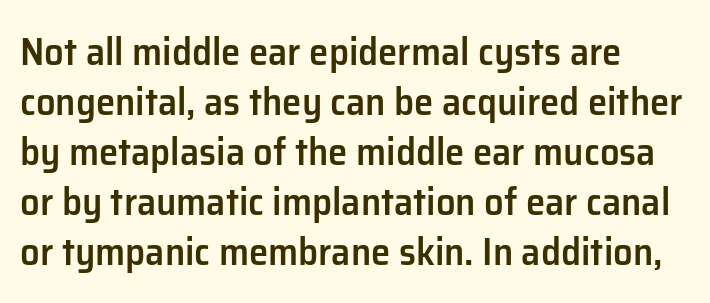
The image shows 39 px semibold sans-serif type, upright; set left-aligned, normal line spacing (1.28x), normal letter spacing, not underlined; low stroke contrast and a medium x-height.
